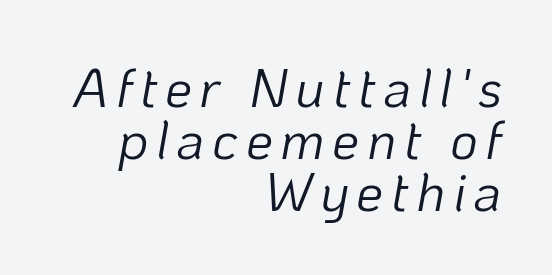
Q: Is the text bold? A: No.
Q: Is the text italic (slanted)? A: Yes, it leans right by about 10 degrees.
Q: Is the text underlined? A: No.
Q: How is the paragraph aligned? A: Right-aligned.
Q: Is the spacing between lines tight, normal or loose? A: Tight.
Q: Width (condensed, normal, or wide)? A: Normal.
Q: Stroke contrast? A: Low.
Q: x-height? A: Medium.
Q: Monospaced? A: No.
